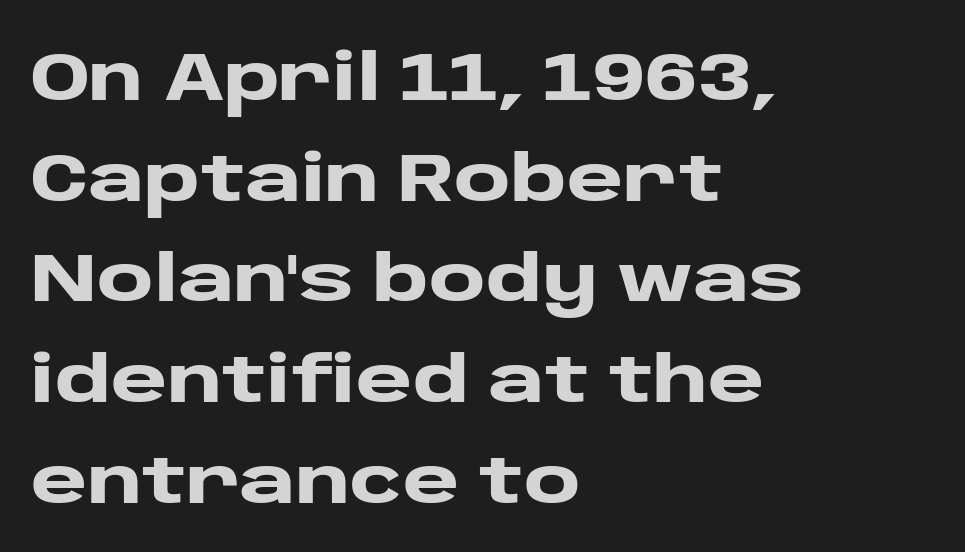
The face used here is rendered with its standard letterfit. Varying glyph widths throughout — classic text-font behaviour. On the weight axis this lands at bold, roughly 700. Honestly, the row spacing looks completely unremarkable.
